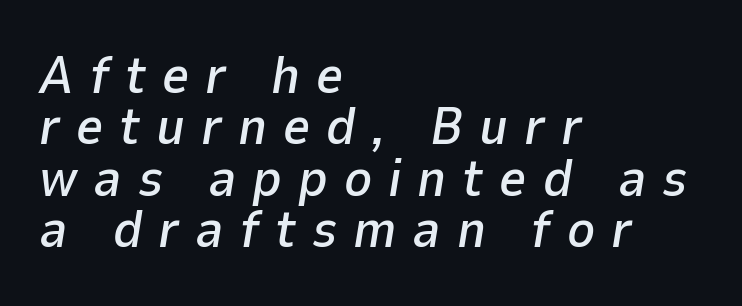
{"italic": "yes", "lean": "right", "slant_degrees": 9, "width": "normal", "stroke_contrast": "low", "x_height": "medium", "monospaced": "no", "underline": "no", "align": "left", "line_spacing": "tight", "line_spacing_ratio": 0.97, "letter_spacing": "wide", "letter_spacing_em": 0.3, "glyph_px": 53}
